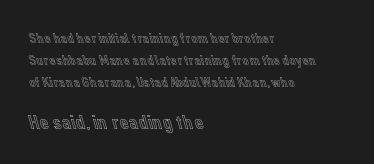
The image shows 20 px text type; set left-aligned, normal line spacing (1.57x), normal letter spacing, not underlined; the second (bottom) block is 1.43x larger.
